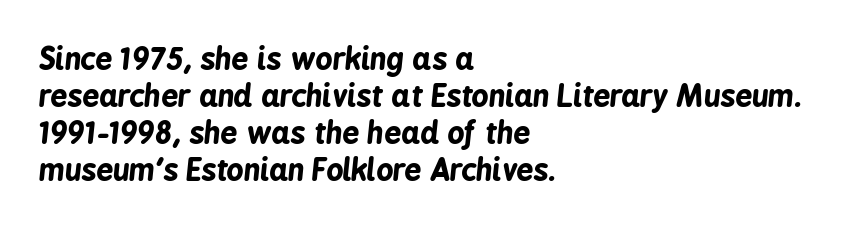
{"italic": "yes", "lean": "right", "slant_degrees": 6, "bold": "yes", "weight": "bold", "width": "condensed", "stroke_contrast": "low", "x_height": "medium", "monospaced": "no", "underline": "no", "align": "left", "line_spacing_ratio": 1.23, "letter_spacing": "normal", "letter_spacing_em": 0.0, "glyph_px": 30}
